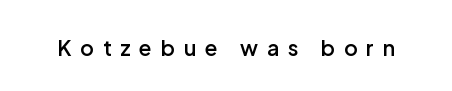
The image shows 21 px text type, upright; set unusually wide letter spacing (+0.43 em), not underlined.
